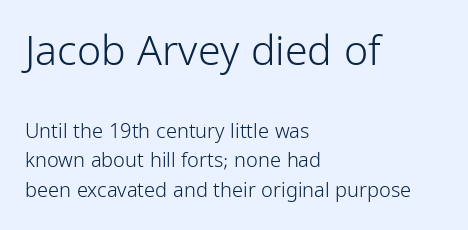
The image shows 41 px light, condensed sans-serif type, upright; set left-aligned, normal line spacing (1.47x), normal letter spacing, not underlined; the first (top) block is 2.05x larger; low stroke contrast and a medium x-height.
